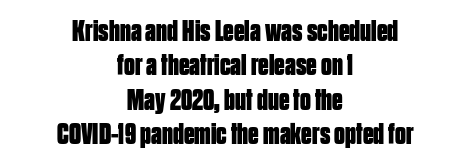
Does the type have serifs? No, each stem ends abruptly. Spacing verdict: proportional, widths tailored to each character. The letters stand straight up with perfectly vertical stems. How would I describe the line gaps? Narrow and economical.
